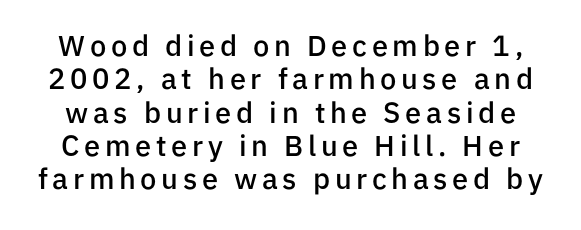
Q: Is the text bold? A: Semi-bold.
Q: Is the text italic (slanted)? A: No, it is upright.
Q: Is the typeface a serif or a sans-serif typeface? A: Sans-serif.
Q: Is the text underlined? A: No.
Q: Is the spacing between lines tight, normal or loose? A: Tight.
Q: Width (condensed, normal, or wide)? A: Normal.
Q: Stroke contrast? A: Low.
Q: x-height? A: Medium.
Q: Monospaced? A: No.
